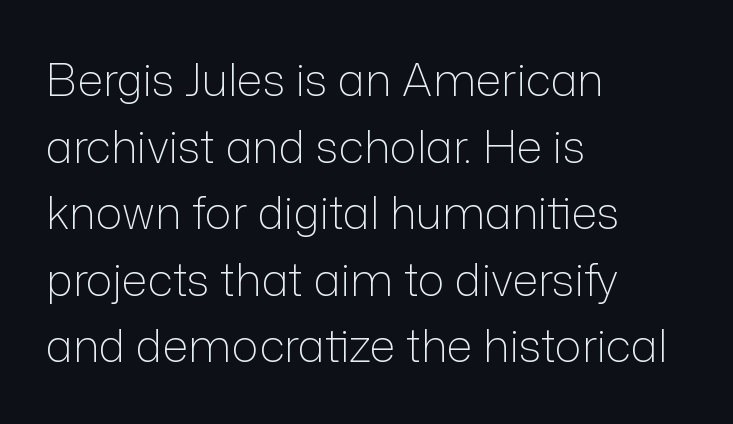
Short and long lines alike share a common starting point at left. The face looks like a standard text weight, possibly lighter. The lines sit at an ordinary, default distance from one another. Looks like regular typesetting: each glyph gets only the width it needs. Students, note that the glyphs here touch the page at normal intervals.
